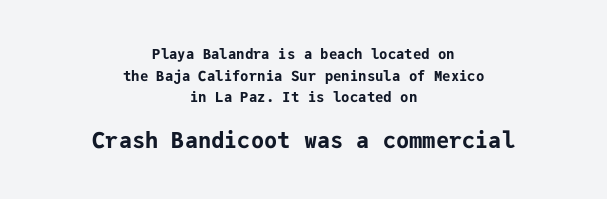
{"italic": "no", "bold": "yes", "underline": "no", "align": "center", "line_spacing": "normal", "line_spacing_ratio": 1.54, "letter_spacing": "normal", "letter_spacing_em": 0.0, "larger_block": "second", "size_ratio": 1.57, "glyph_px": 22}
